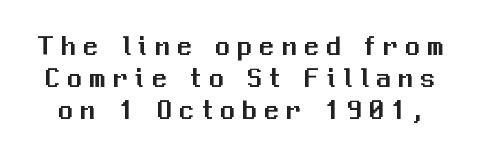
The image shows 29 px sans-serif type, upright; set tight line spacing (1.11x), unusually wide letter spacing (+0.26 em), not underlined; medium stroke contrast and a medium x-height.
